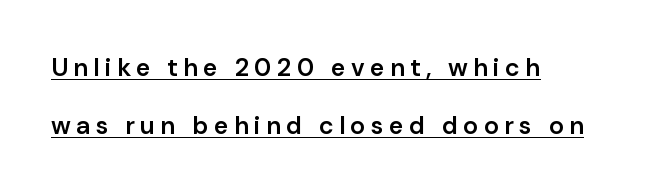
Is the block centered? No — it sits flush against the left margin. Airy leading. In terms of letterspacing, this is a distinctly airy, spread setting. Students, observe the line beneath the letters — that is underlining. Rendered with straight, roman letterforms.
